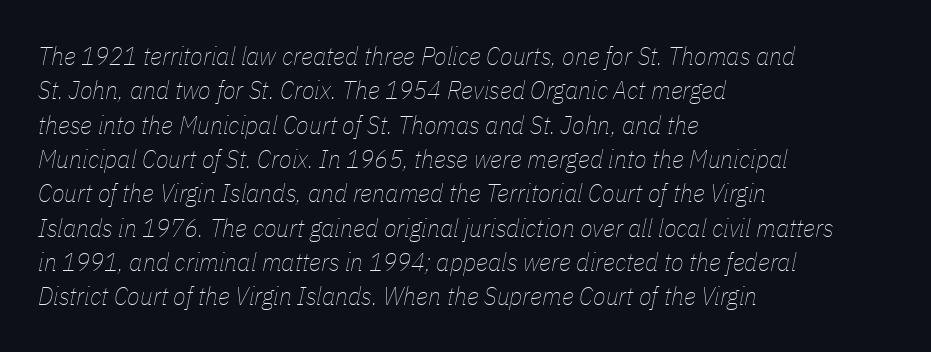
Q: Is the text bold? A: No.
Q: Is the text italic (slanted)? A: Yes, it leans right by about 11 degrees.
Q: Is the text underlined? A: No.
Q: How is the paragraph aligned? A: Left-aligned.
Q: Is the spacing between letters normal or unusually wide? A: Normal.
Q: Is the spacing between lines tight, normal or loose? A: Normal.
